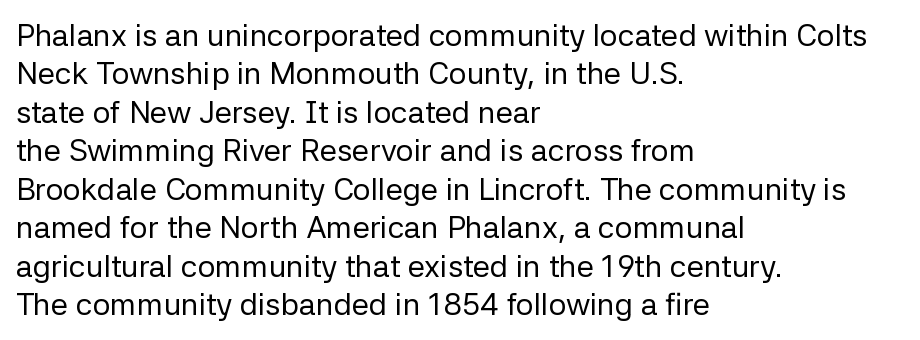
Q: Is the text bold? A: No.
Q: Is the text italic (slanted)? A: No, it is upright.
Q: Is the typeface a serif or a sans-serif typeface? A: Sans-serif.
Q: Is the text underlined? A: No.
Q: How is the paragraph aligned? A: Left-aligned.
Q: Is the spacing between letters normal or unusually wide? A: Normal.
Q: Width (condensed, normal, or wide)? A: Normal.
Q: Stroke contrast? A: Low.
Q: x-height? A: Medium.
Q: Monospaced? A: No.
